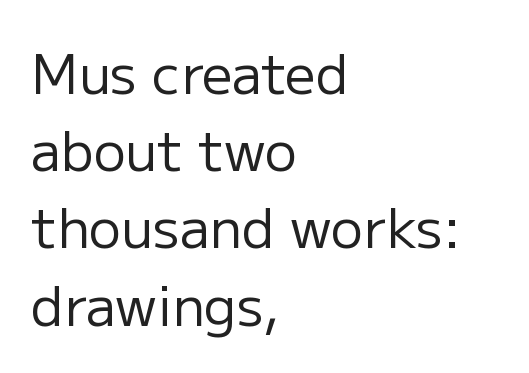
The image shows 54 px regular-weight sans-serif type, upright; set left-aligned, normal line spacing (1.43x), normal letter spacing, not underlined; low stroke contrast and a medium x-height.
